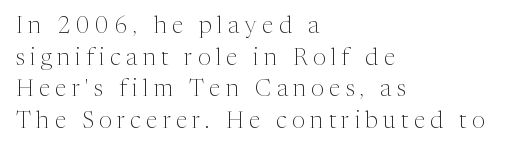
Every row of glyphs begins at an identical x-position on the left. This rendering features lettering with no underline. The font's upright variant was chosen for this text. On a weight scale, this lands at 450 or below. Interline gaps are of average width in this sample. Spacing between characters has been opened up far beyond the box default.
